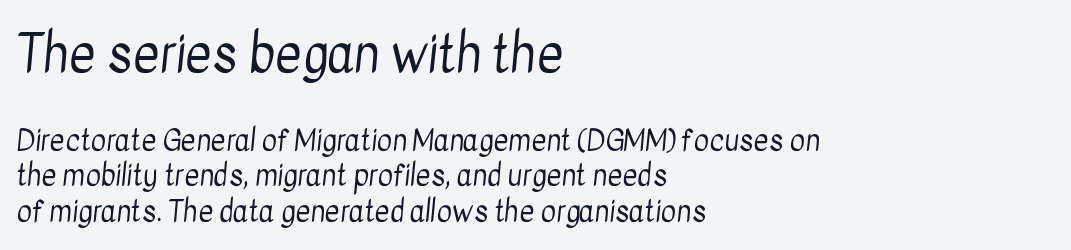
The image shows 51 px regular-weight, condensed sans-serif type; set left-aligned, line spacing 1.22x, normal letter spacing, not underlined; the first (top) block is 1.76x larger; low stroke contrast and a medium x-height.
